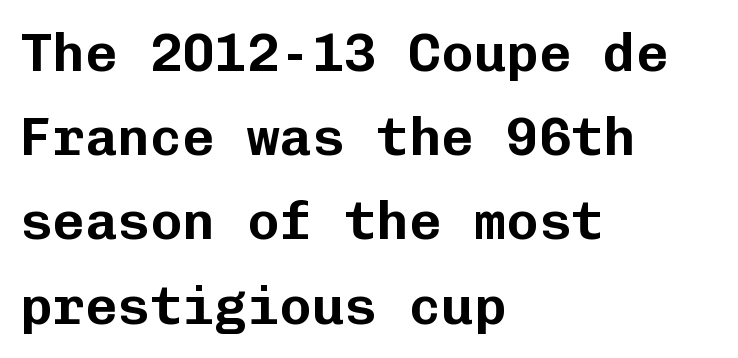
The image shows 54 px sans-serif type, upright, monospaced; set left-aligned, normal line spacing (1.56x), normal letter spacing, not underlined; low stroke contrast and a medium x-height.
